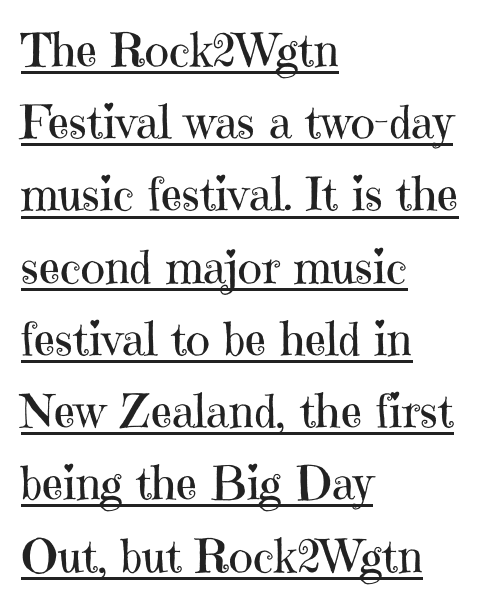
Q: Is the text bold? A: No.
Q: Is the text italic (slanted)? A: No, it is upright.
Q: Is the typeface a serif or a sans-serif typeface? A: Serif.
Q: Is the text underlined? A: Yes.
Q: How is the paragraph aligned? A: Left-aligned.
Q: Is the spacing between letters normal or unusually wide? A: Normal.
Q: Is the spacing between lines tight, normal or loose? A: Normal.
Q: Width (condensed, normal, or wide)? A: Normal.
Q: Stroke contrast? A: High.
Q: x-height? A: Medium.
Q: Monospaced? A: No.
